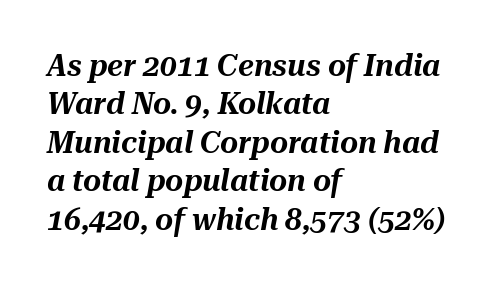
Q: Is the text italic (slanted)? A: Yes, it leans right by about 10 degrees.
Q: Is the text underlined? A: No.
Q: How is the paragraph aligned? A: Left-aligned.
Q: Is the spacing between letters normal or unusually wide? A: Normal.
Q: Width (condensed, normal, or wide)? A: Normal.
Q: Stroke contrast? A: Medium.
Q: x-height? A: Medium.
Q: Monospaced? A: No.
